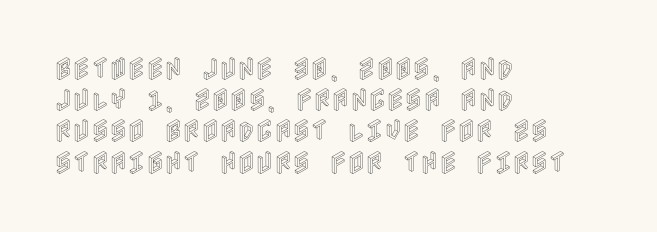
If you drew a line through each stem, it would be perfectly vertical. Leading: standard. The setting favours the left margin, as ordinary paragraphs usually do. Nobody touched the tracking dial on this one. Lines of text with bare space underneath.
